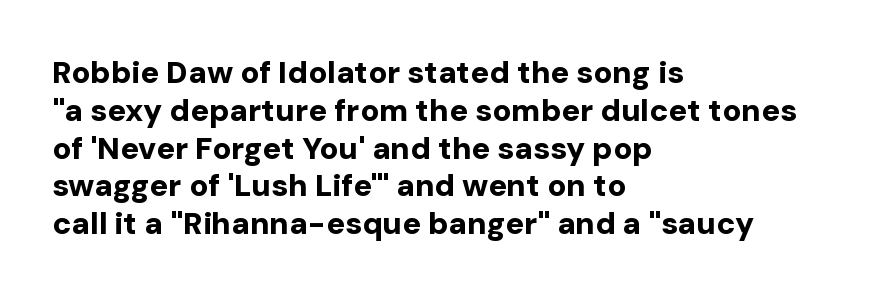
The image shows 31 px bold sans-serif type, upright; set left-aligned, line spacing 1.22x, normal letter spacing, not underlined; low stroke contrast and a medium x-height.
